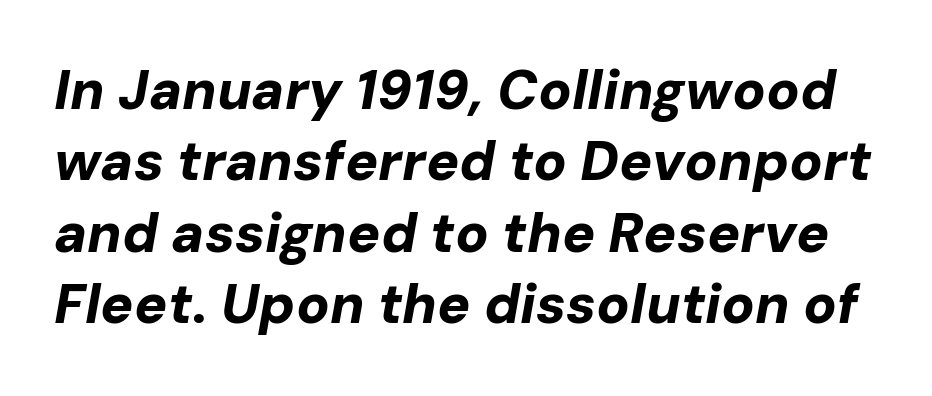
The image shows 55 px bold type, italic (leaning right); set normal line spacing (1.3x), normal letter spacing, not underlined; low stroke contrast and a medium x-height.
